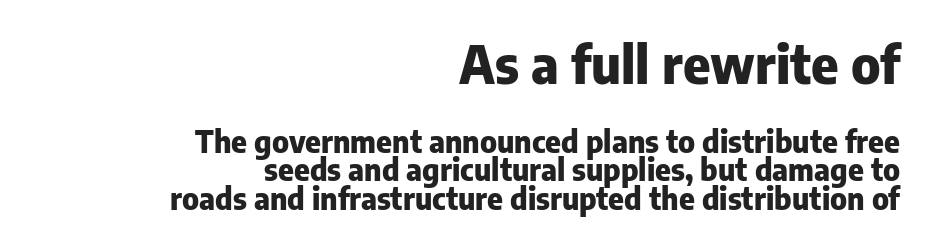
The characters look thick and weighty, a clear bold. Tracking here is standard; glyphs follow each other at the usual distance. Font category for this specimen: sans-serif. Proportional: the letters do not fall into vertical columns. Has an underline been added? It has not. Compare the two chunks: the upper has the greater cap height.
